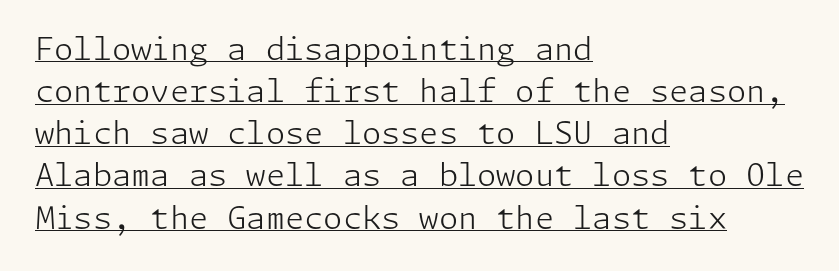
The image shows 31 px light sans-serif type, upright; set left-aligned, normal line spacing (1.36x), normal letter spacing, underlined; low stroke contrast and a medium x-height.
